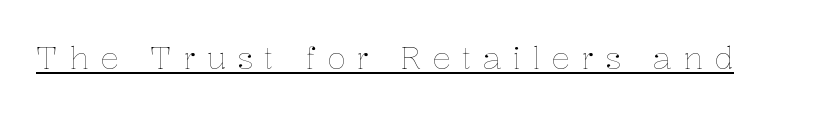
The image shows 31 px thin type, upright; set unusually wide letter spacing (+0.36 em), underlined; low stroke contrast and a medium x-height.
